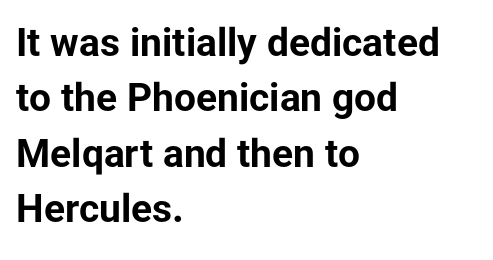
Q: Is the text bold? A: Yes.
Q: Is the text italic (slanted)? A: No, it is upright.
Q: Is the typeface a serif or a sans-serif typeface? A: Sans-serif.
Q: Is the text underlined? A: No.
Q: How is the paragraph aligned? A: Left-aligned.
Q: Is the spacing between letters normal or unusually wide? A: Normal.
Q: Is the spacing between lines tight, normal or loose? A: Normal.
Q: Width (condensed, normal, or wide)? A: Normal.
Q: Stroke contrast? A: Low.
Q: x-height? A: Medium.
Q: Monospaced? A: No.
